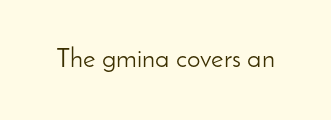
The image shows 27 px text type, upright; set normal letter spacing, not underlined.
